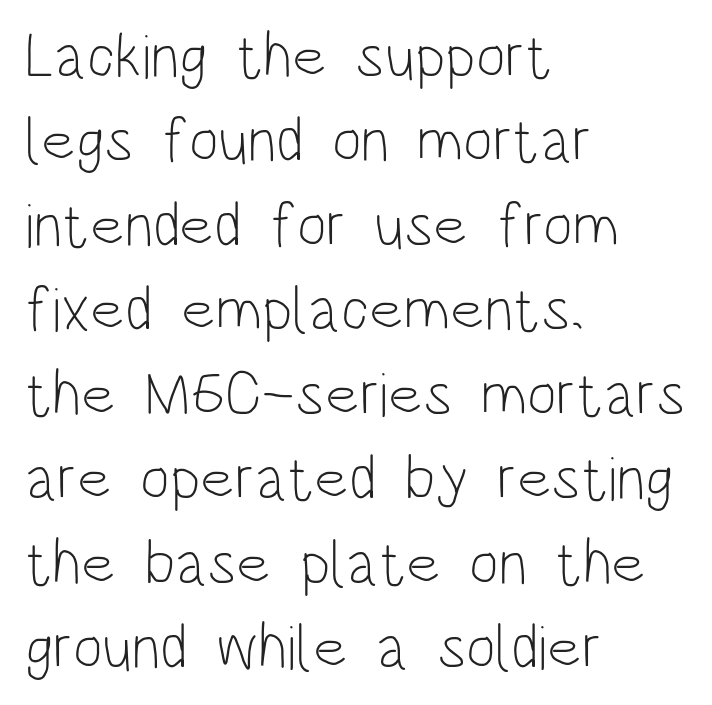
Each new line begins a customary step beneath the previous one. The lettering holds an erect, upright posture throughout. Students, note that the glyphs here touch the page at normal intervals. This rendering features lettering with no underline. The letters advance in unequal steps, a hallmark of proportional type. Each stroke keeps to a modest, everyday thickness or less.
